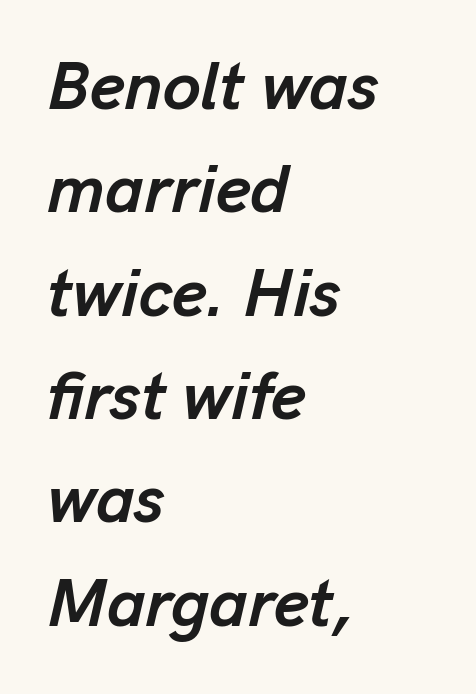
{"italic": "yes", "lean": "right", "slant_degrees": 13, "bold": "yes", "weight": "semibold", "width": "normal", "stroke_contrast": "low", "x_height": "medium", "monospaced": "no", "underline": "no", "align": "left", "line_spacing": "normal", "line_spacing_ratio": 1.52, "letter_spacing": "normal", "letter_spacing_em": 0.0, "glyph_px": 68}
